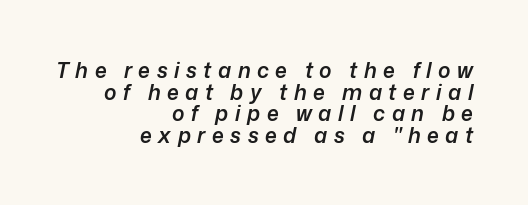
Q: Is the text bold? A: Semi-bold.
Q: Is the text italic (slanted)? A: Yes, it leans right by about 12 degrees.
Q: Is the text underlined? A: No.
Q: How is the paragraph aligned? A: Right-aligned.
Q: Is the spacing between letters normal or unusually wide? A: Unusually wide.
Q: Is the spacing between lines tight, normal or loose? A: Tight.
